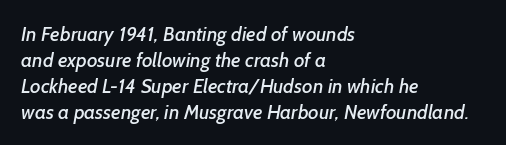
The leading is moderate, giving the passage an even texture. Leftover space on each line is placed entirely after the last word. A clean baseline with only descenders dipping below it. In terms of letterspacing, this is plain default setting.
